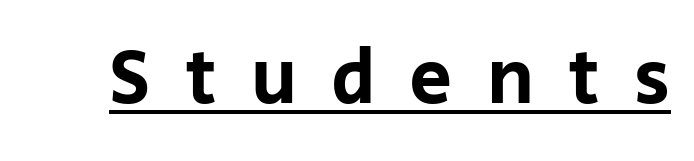
The image shows 77 px sans-serif type, upright; set unusually wide letter spacing (+0.44 em), underlined; low stroke contrast and a large x-height.
